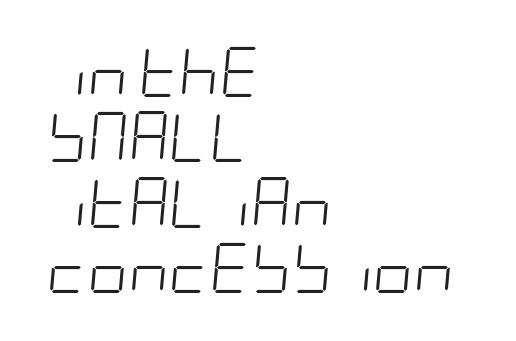
{"italic": "yes", "lean": "right", "slant_degrees": 5, "bold": "no", "weight": "light", "width": "condensed", "stroke_contrast": "low", "x_height": "large", "underline": "no", "align": "left", "line_spacing": "normal", "line_spacing_ratio": 1.31, "letter_spacing": "normal", "letter_spacing_em": 0.0, "glyph_px": 50}
